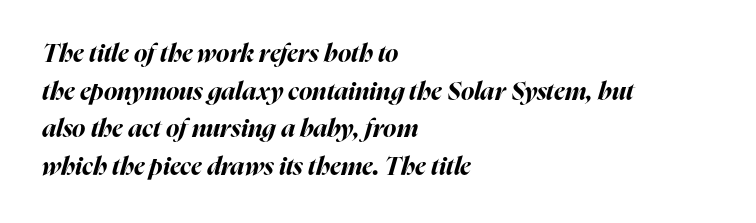
The image shows 25 px bold type, italic (leaning right); set left-aligned, normal line spacing (1.51x), normal letter spacing, not underlined.
